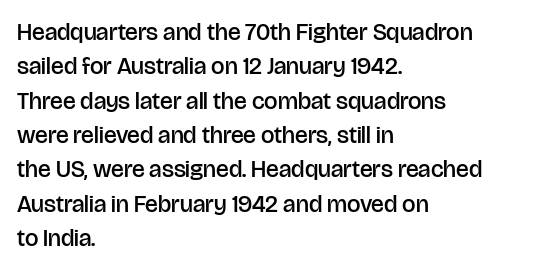
The image shows 24 px text type, upright; set left-aligned, normal line spacing (1.43x), normal letter spacing, not underlined.
